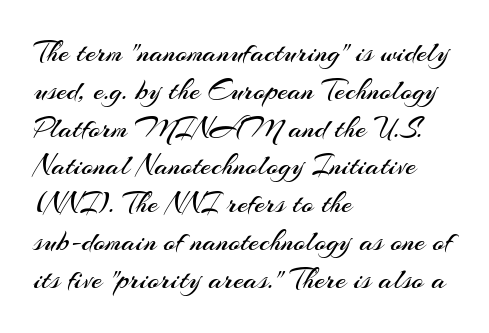
Q: Is the text bold? A: No.
Q: Is the text italic (slanted)? A: Yes.
Q: Is the typeface a serif or a sans-serif typeface? A: Sans-serif.
Q: Is the text underlined? A: No.
Q: How is the paragraph aligned? A: Left-aligned.
Q: Is the spacing between letters normal or unusually wide? A: Normal.
Q: Is the spacing between lines tight, normal or loose? A: Normal.
Q: Width (condensed, normal, or wide)? A: Normal.
Q: Stroke contrast? A: Medium.
Q: x-height? A: Small.
Q: Monospaced? A: No.
